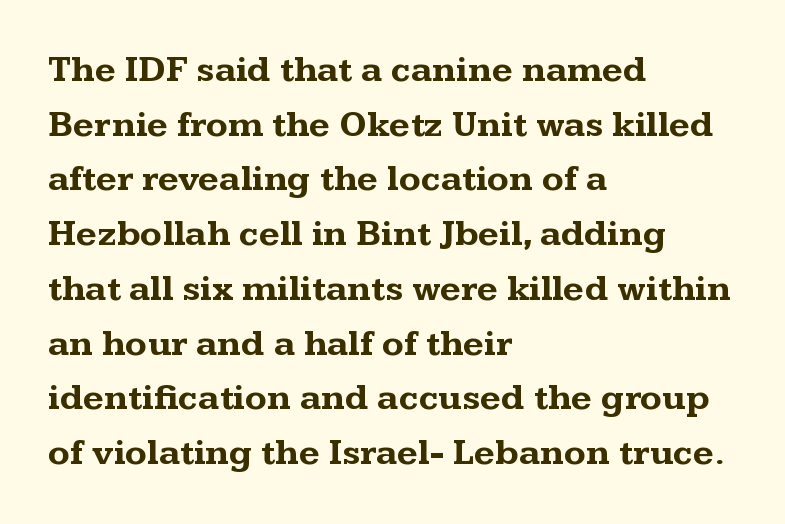
The image shows 36 px bold, wide serif type, upright; set left-aligned, normal line spacing (1.52x), normal letter spacing, not underlined; medium stroke contrast and a medium x-height.
